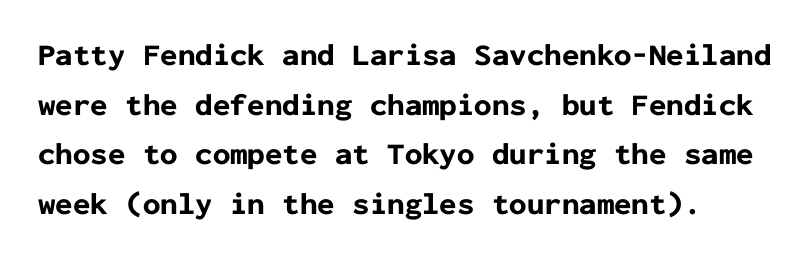
A typesetter would call this zero additional tracking. The type family on display is of the sans-serif kind. This sample uses an upright cut, with every glyph sitting square on the baseline. Letters rest on an invisible, unmarked baseline. The passage shown stacks its lines at a standard gap. The sample has been set heavy, in full bold.
